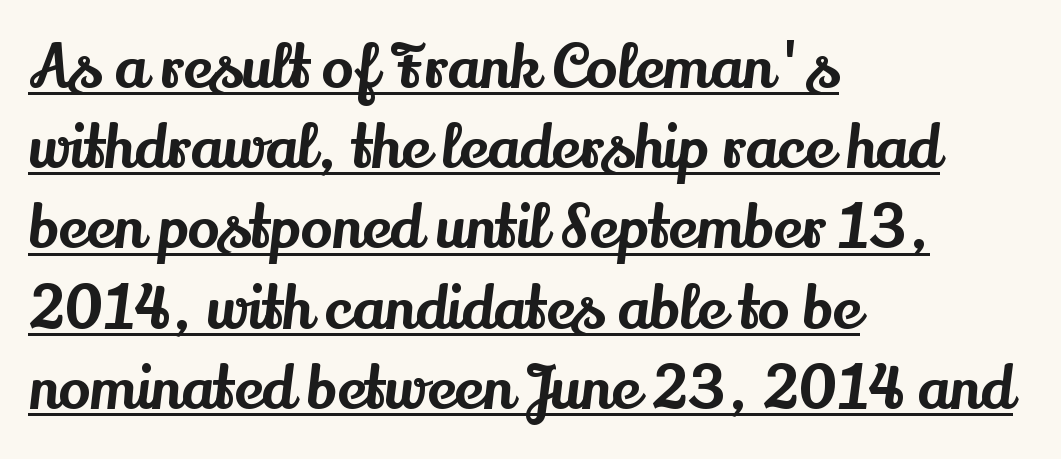
The passage is arranged the way most books set body copy — flush left. To sum up the face: it has serifs. This sample has the flowing, uneven cadence of proportional lettering.
